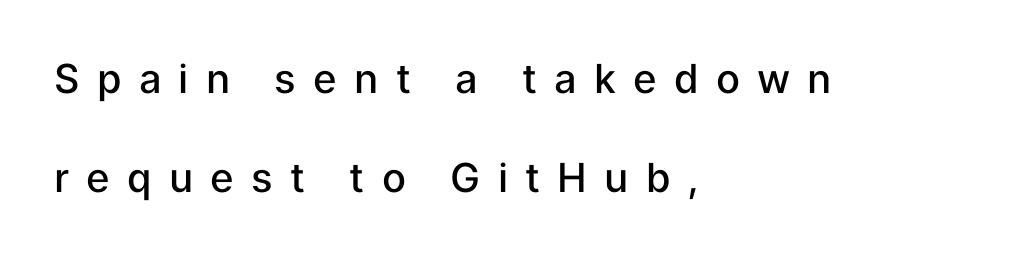
The image shows 40 px semibold sans-serif type, upright; set left-aligned, loose line spacing (2.47x), unusually wide letter spacing (+0.43 em), not underlined; low stroke contrast and a medium x-height.
